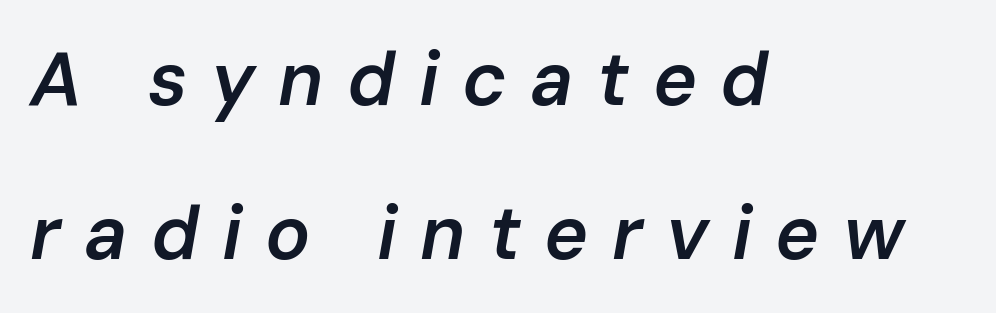
Q: Is the text bold? A: Semi-bold.
Q: Is the text italic (slanted)? A: Yes, it leans right by about 10 degrees.
Q: Is the text underlined? A: No.
Q: How is the paragraph aligned? A: Left-aligned.
Q: Is the spacing between letters normal or unusually wide? A: Unusually wide.
Q: Is the spacing between lines tight, normal or loose? A: Loose.
Q: Width (condensed, normal, or wide)? A: Normal.
Q: Stroke contrast? A: Low.
Q: x-height? A: Medium.
Q: Monospaced? A: No.
